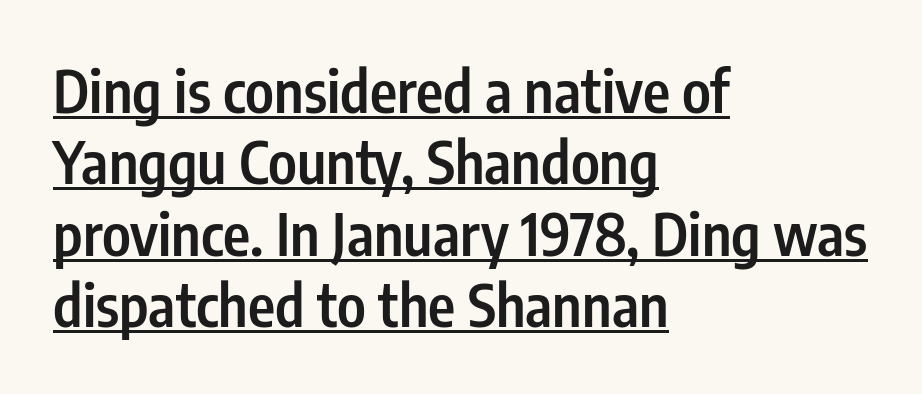
The rendering uses natural spacing where letterforms have individual widths. A fair bit of extra ink — the face is semibold, not bold. This is sans-serif lettering, the kind often seen on screens and signage. Casual observation: everything's shoved over to the left.
